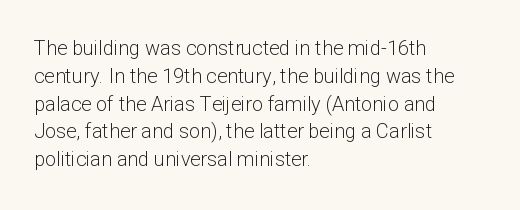
Q: Is the text bold? A: No.
Q: Is the text italic (slanted)? A: No, it is upright.
Q: Is the text underlined? A: No.
Q: How is the paragraph aligned? A: Left-aligned.
Q: Is the spacing between letters normal or unusually wide? A: Normal.
Q: Is the spacing between lines tight, normal or loose? A: Normal.
